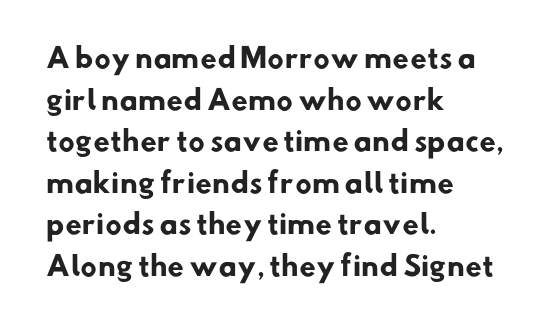
Q: Is the text bold? A: Yes.
Q: Is the text underlined? A: No.
Q: How is the paragraph aligned? A: Left-aligned.
Q: Is the spacing between letters normal or unusually wide? A: Normal.
Q: Is the spacing between lines tight, normal or loose? A: Normal.
